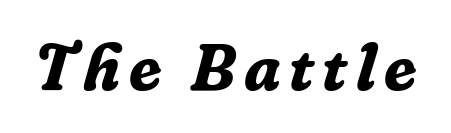
Q: Is the text bold? A: Yes.
Q: Is the text italic (slanted)? A: Yes, it leans right by about 16 degrees.
Q: Is the typeface a serif or a sans-serif typeface? A: Serif.
Q: Is the text underlined? A: No.
Q: Width (condensed, normal, or wide)? A: Normal.
Q: Stroke contrast? A: Low.
Q: x-height? A: Medium.
Q: Monospaced? A: No.
